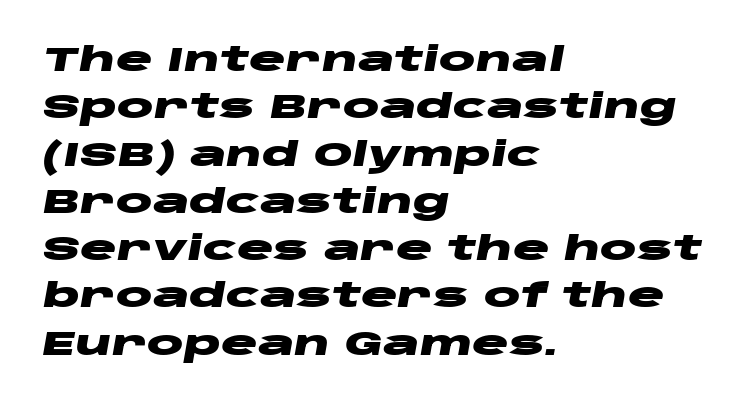
Q: Is the text bold? A: Yes.
Q: Is the text italic (slanted)? A: Yes, it leans right by about 10 degrees.
Q: Is the text underlined? A: No.
Q: How is the paragraph aligned? A: Left-aligned.
Q: Is the spacing between letters normal or unusually wide? A: Normal.
Q: Is the spacing between lines tight, normal or loose? A: Normal.
Q: Width (condensed, normal, or wide)? A: Wide.
Q: Stroke contrast? A: Low.
Q: x-height? A: Large.
Q: Monospaced? A: No.
